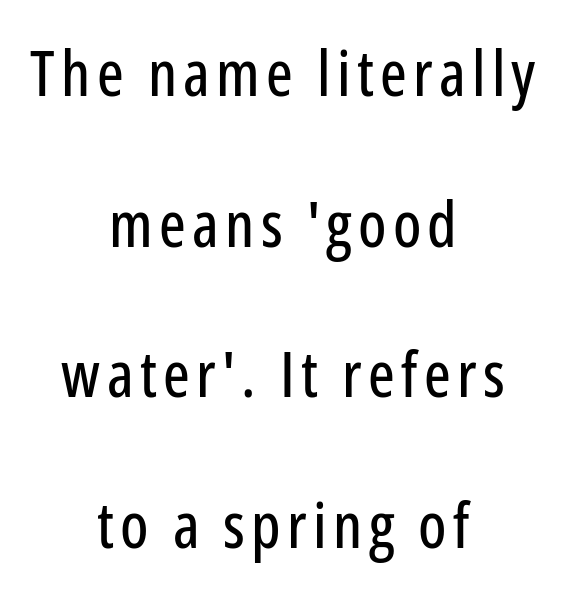
Regarding leading, the lines here are spaced well apart. Which margin do the lines hug? Neither — every line sits in the middle. Lines of text with bare space underneath. The rendering uses natural spacing where letterforms have individual widths. Serif or sans? Sans — the stroke terminals are bare. This is roman type, the default non-slanted kind.
